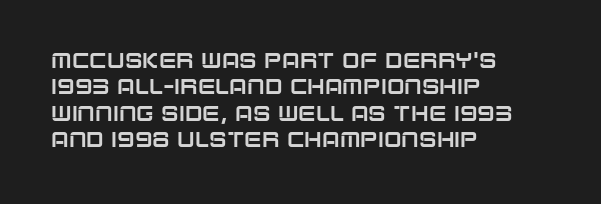
The image shows 21 px text type, upright; set left-aligned, normal line spacing (1.26x), normal letter spacing, not underlined.
